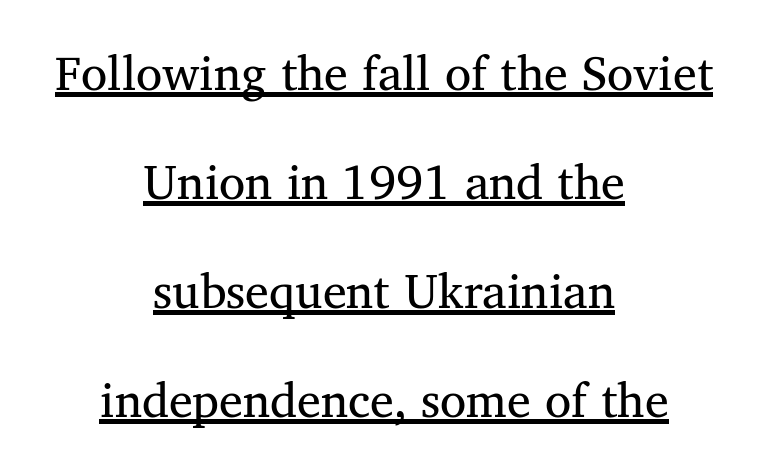
The image shows 48 px regular-weight serif type, upright; set centered, loose line spacing (2.27x), normal letter spacing, underlined; medium stroke contrast and a medium x-height.
